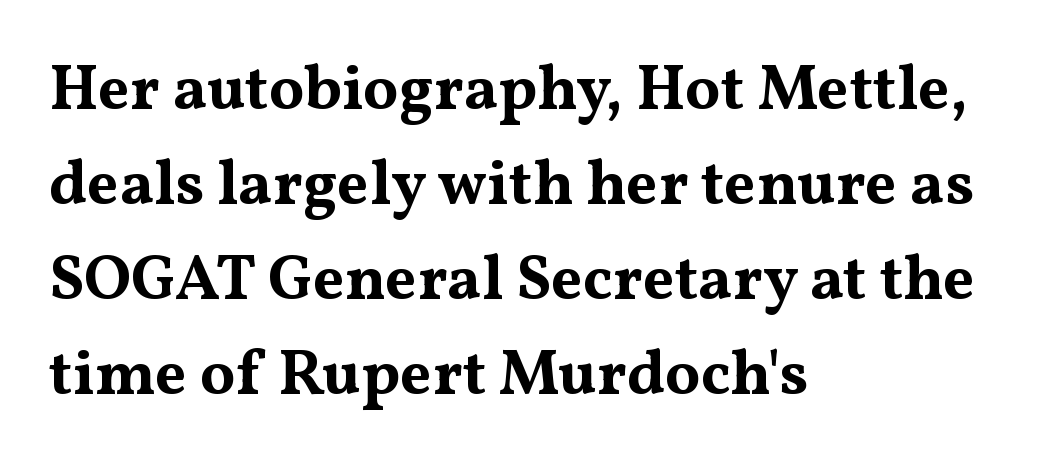
Q: Is the text bold? A: Yes.
Q: Is the text italic (slanted)? A: No, it is upright.
Q: Is the typeface a serif or a sans-serif typeface? A: Serif.
Q: Is the text underlined? A: No.
Q: How is the paragraph aligned? A: Left-aligned.
Q: Is the spacing between letters normal or unusually wide? A: Normal.
Q: Is the spacing between lines tight, normal or loose? A: Normal.
Q: Width (condensed, normal, or wide)? A: Wide.
Q: Stroke contrast? A: Medium.
Q: x-height? A: Medium.
Q: Monospaced? A: No.
